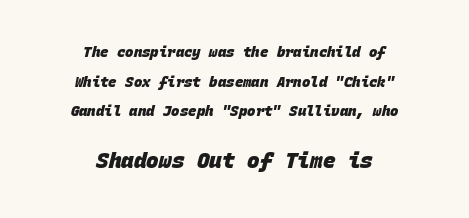
Q: Is the text bold? A: Yes.
Q: Is the text underlined? A: No.
Q: How is the paragraph aligned? A: Centered.
Q: Is the spacing between letters normal or unusually wide? A: Normal.
Q: Is the spacing between lines tight, normal or loose? A: Loose.
Q: Which block of text is set in a larger size, the first (top) or the second (bottom)? A: The second (bottom) one.
